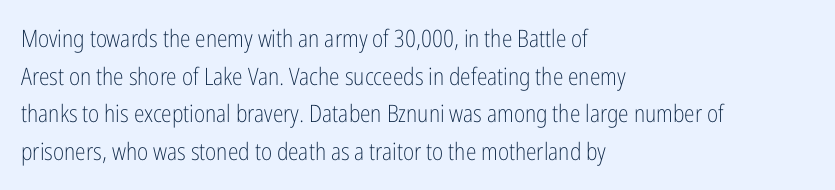
Q: Is the text bold? A: No.
Q: Is the text italic (slanted)? A: No, it is upright.
Q: Is the text underlined? A: No.
Q: How is the paragraph aligned? A: Left-aligned.
Q: Is the spacing between letters normal or unusually wide? A: Normal.
Q: Is the spacing between lines tight, normal or loose? A: Normal.
